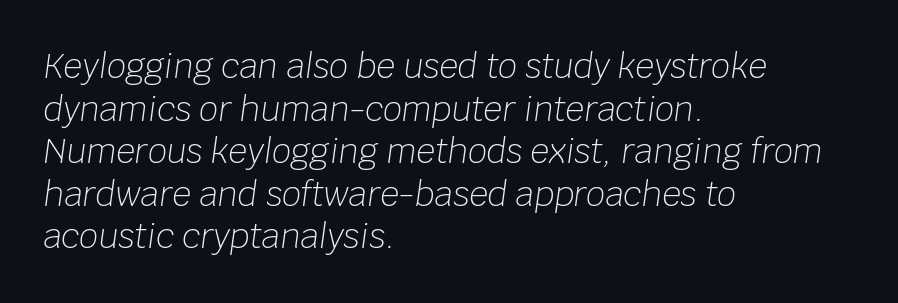
The image shows 33 px light type, italic (leaning right); set left-aligned, normal line spacing (1.29x), normal letter spacing, not underlined; low stroke contrast and a large x-height.
